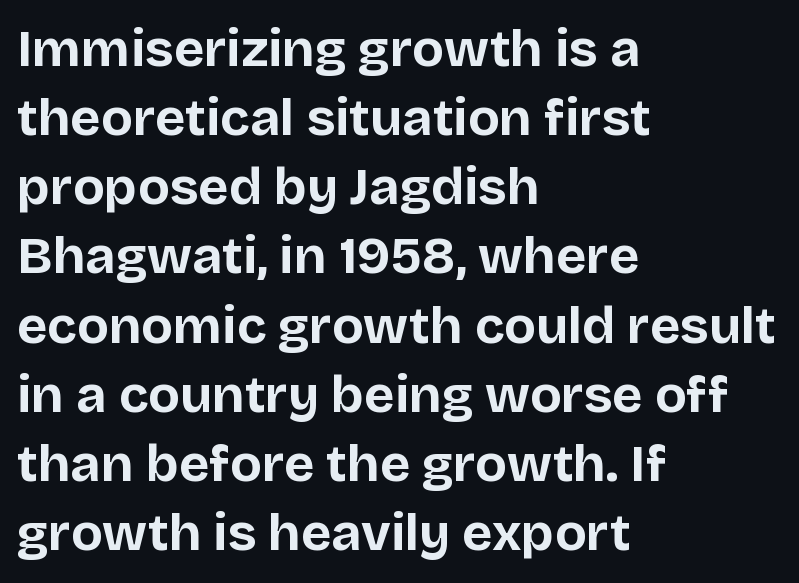
{"serif": "no", "italic": "no", "bold": "yes", "weight": "bold", "width": "normal", "stroke_contrast": "low", "x_height": "large", "monospaced": "no", "underline": "no", "align": "left", "line_spacing": "normal", "line_spacing_ratio": 1.33, "letter_spacing": "normal", "letter_spacing_em": 0.0, "glyph_px": 52}
